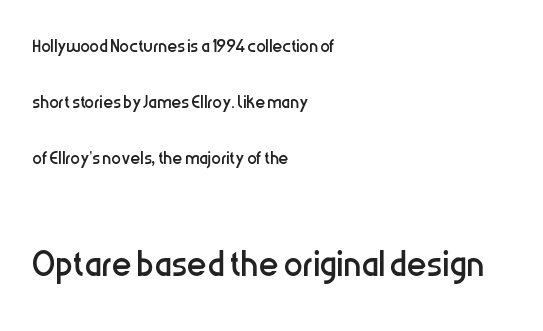
{"serif": "no", "italic": "no", "bold": "no", "weight": "regular", "width": "condensed", "stroke_contrast": "low", "x_height": "medium", "monospaced": "no", "underline": "no", "align": "left", "line_spacing": "loose", "line_spacing_ratio": 2.33, "letter_spacing": "normal", "letter_spacing_em": 0.0, "larger_block": "second", "size_ratio": 2.0, "glyph_px": 48}
